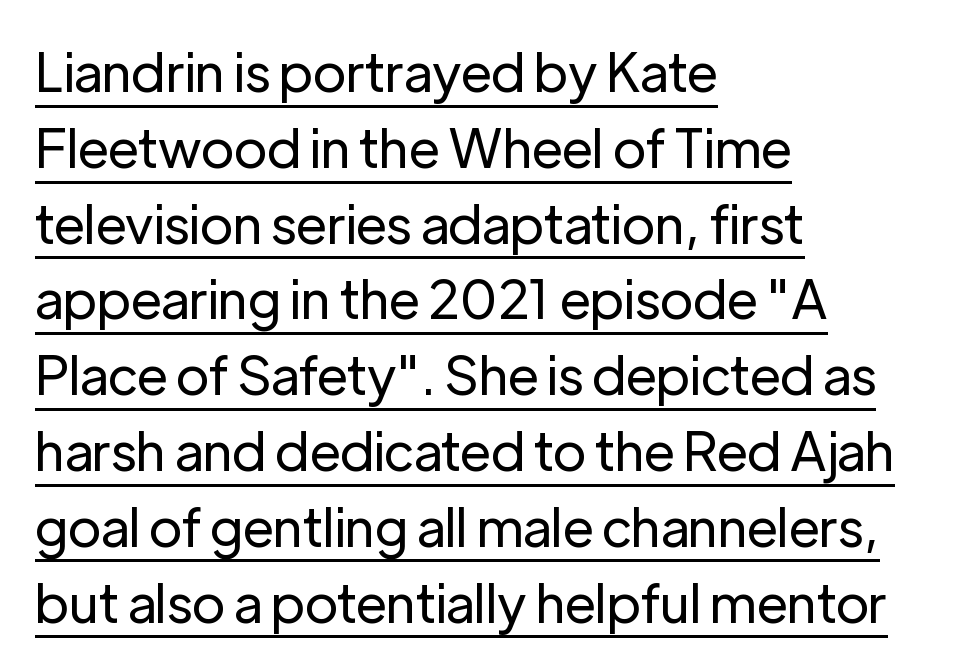
The image shows 53 px regular-weight sans-serif type, upright; set left-aligned, normal line spacing (1.43x), normal letter spacing, underlined; low stroke contrast and a medium x-height.
